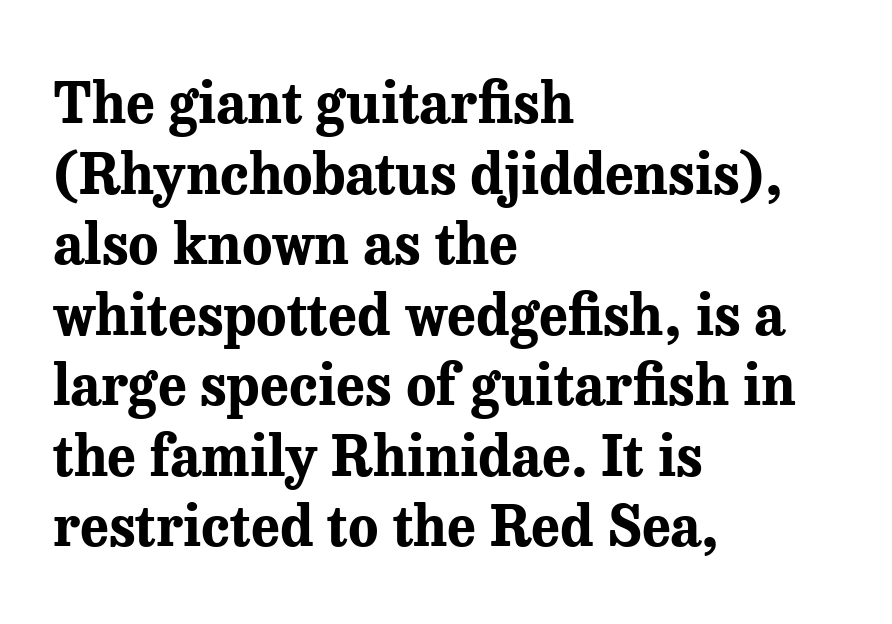
The paragraph has a hard left edge and a soft right edge. Horizontal bands of white between lines are of average thickness. The specimen omits any rule beneath the text block's lines. The letters carry serifs — small finishing strokes at the ends of their stems.
